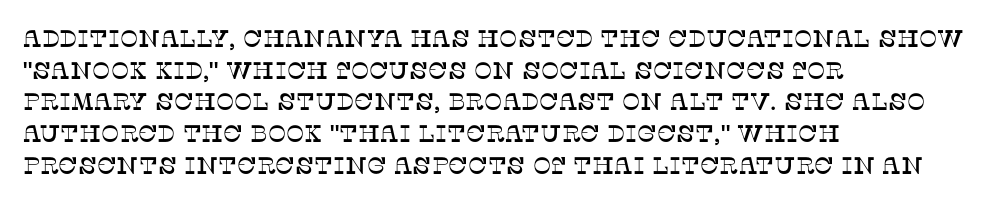
The image shows 24 px text type, upright; set left-aligned, normal line spacing (1.32x), normal letter spacing, not underlined.
